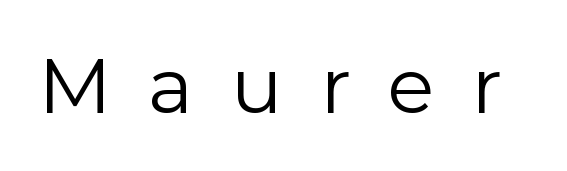
Q: Is the text bold? A: No.
Q: Is the text italic (slanted)? A: No, it is upright.
Q: Is the typeface a serif or a sans-serif typeface? A: Sans-serif.
Q: Is the text underlined? A: No.
Q: Is the spacing between letters normal or unusually wide? A: Unusually wide.
Q: Width (condensed, normal, or wide)? A: Normal.
Q: Stroke contrast? A: Low.
Q: x-height? A: Medium.
Q: Monospaced? A: No.
